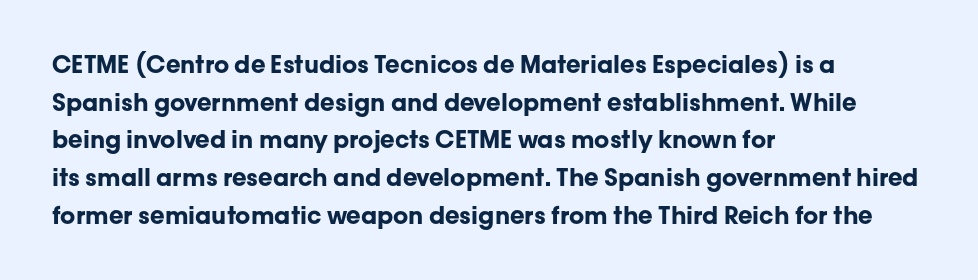
Heavy, bold letterforms. Quick note: underline off. The space between consecutive lines is moderate. This is roman type, the default non-slanted kind. The compositor pushed each line to the left boundary.
